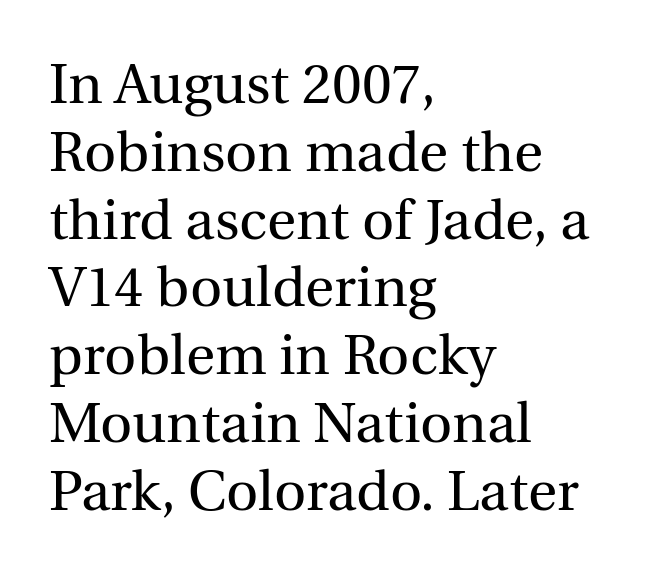
{"serif": "yes", "italic": "no", "bold": "no", "weight": "regular", "width": "normal", "x_height": "medium", "monospaced": "no", "underline": "no", "align": "left", "line_spacing_ratio": 1.21, "letter_spacing": "normal", "letter_spacing_em": 0.0, "glyph_px": 56}
